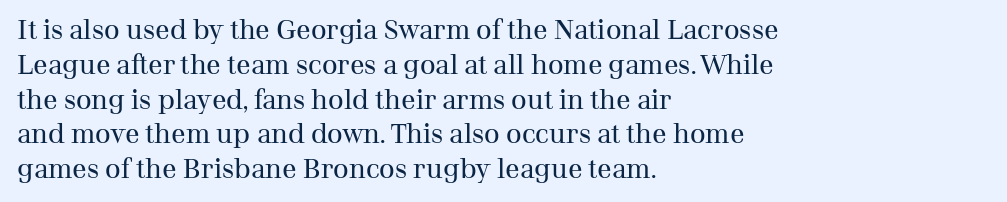
This sample keeps an unexceptional amount of space between lines. Characters remain perfectly vertical along every line. The gap between lines stays unmarked. Is this a heavy cut? Hardly; it is regular or lighter.
